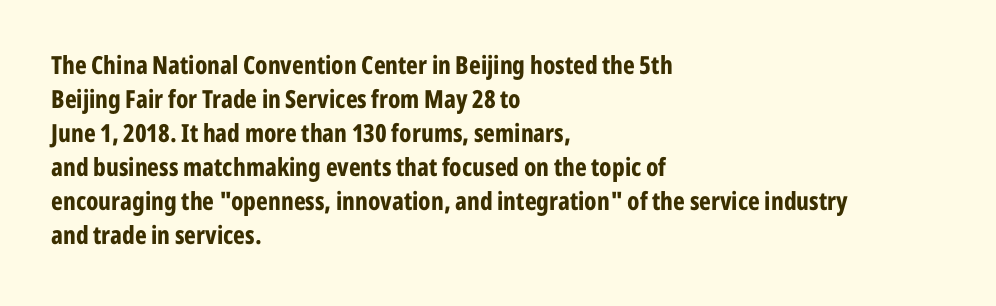
Just letters on the line, the space beneath them empty. No italicization has been applied; the sample stays upright. The rows are spaced the way most documents space them. The glyphs have the mass of a bold cut. Look at the tracking — it's just the regular setting, nothing added. Each line starts at the same left margin while the right side varies.
